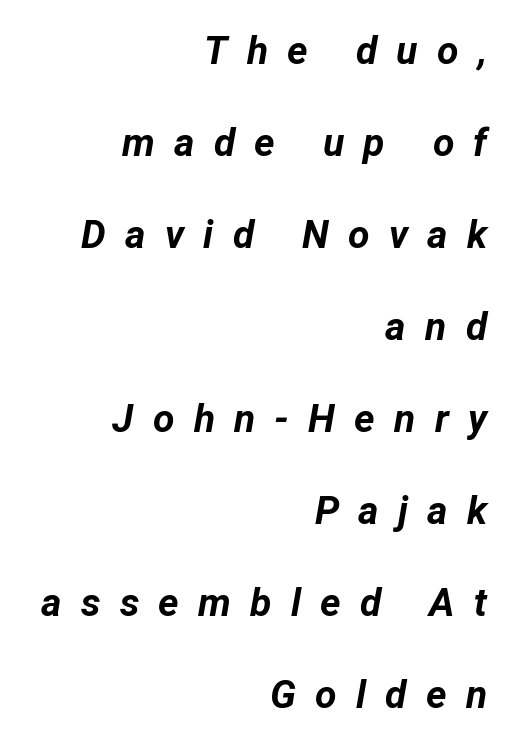
The image shows 39 px bold type, italic (leaning right); set right-aligned, loose line spacing (2.36x), unusually wide letter spacing (+0.49 em), not underlined; low stroke contrast and a medium x-height.
